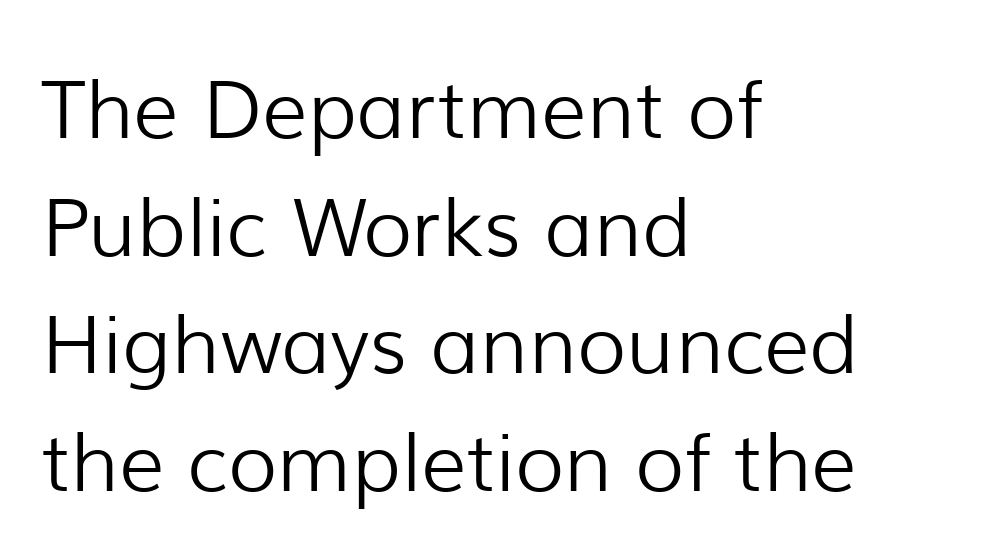
The image shows 80 px light sans-serif type, upright; set left-aligned, normal line spacing (1.47x), normal letter spacing, not underlined; low stroke contrast and a medium x-height.
